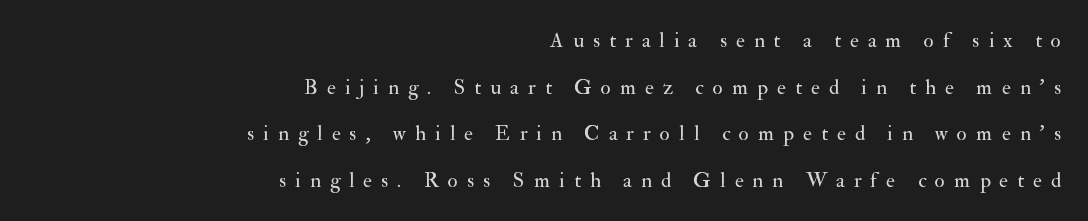
The image shows 21 px text type, upright; set right-aligned, loose line spacing (2.22x), unusually wide letter spacing (+0.43 em), not underlined.
